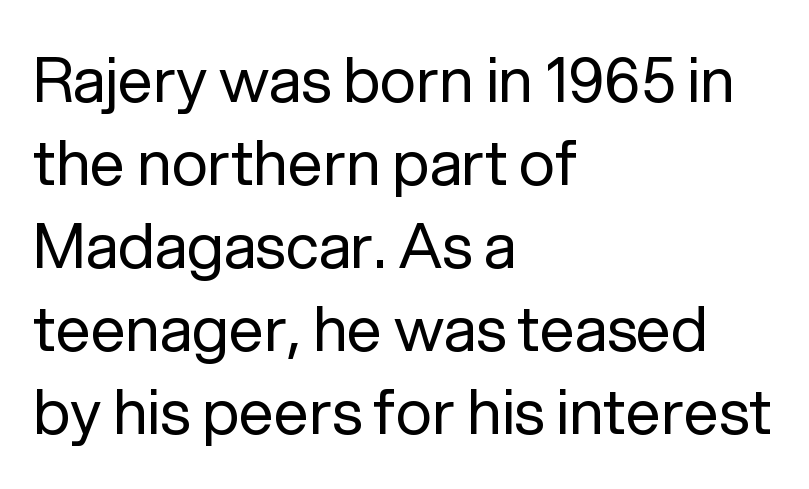
{"serif": "no", "italic": "no", "bold": "no", "weight": "regular", "width": "normal", "stroke_contrast": "low", "x_height": "medium", "monospaced": "no", "underline": "no", "align": "left", "line_spacing": "normal", "line_spacing_ratio": 1.34, "letter_spacing": "normal", "letter_spacing_em": 0.0, "glyph_px": 62}
